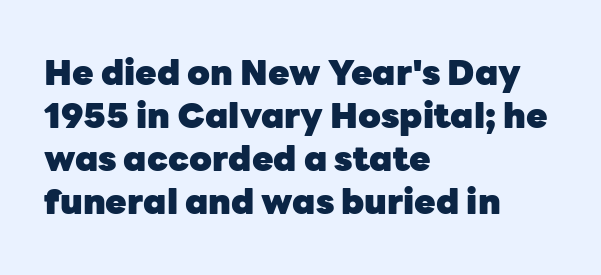
The image shows 35 px heavy sans-serif type, upright; set left-aligned, line spacing 1.23x, normal letter spacing, not underlined; low stroke contrast and a medium x-height.
